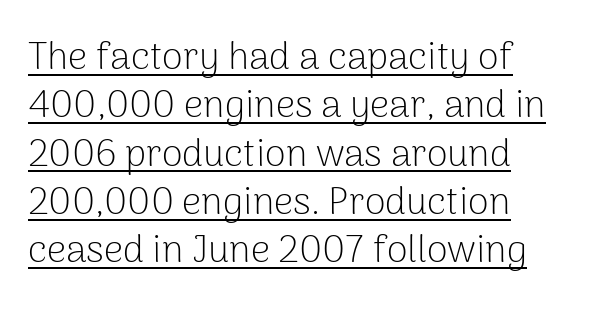
The image shows 38 px light sans-serif type, upright; set left-aligned, normal line spacing (1.27x), normal letter spacing, underlined; low stroke contrast and a medium x-height.
